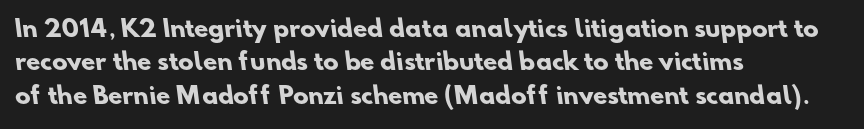
{"bold": "yes", "underline": "no", "align": "left", "line_spacing": "normal", "line_spacing_ratio": 1.45, "letter_spacing": "normal", "letter_spacing_em": 0.0, "glyph_px": 23}
